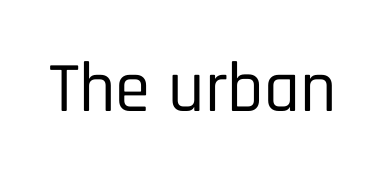
The image shows 71 px condensed sans-serif type, upright; set normal letter spacing, not underlined; low stroke contrast and a large x-height.
